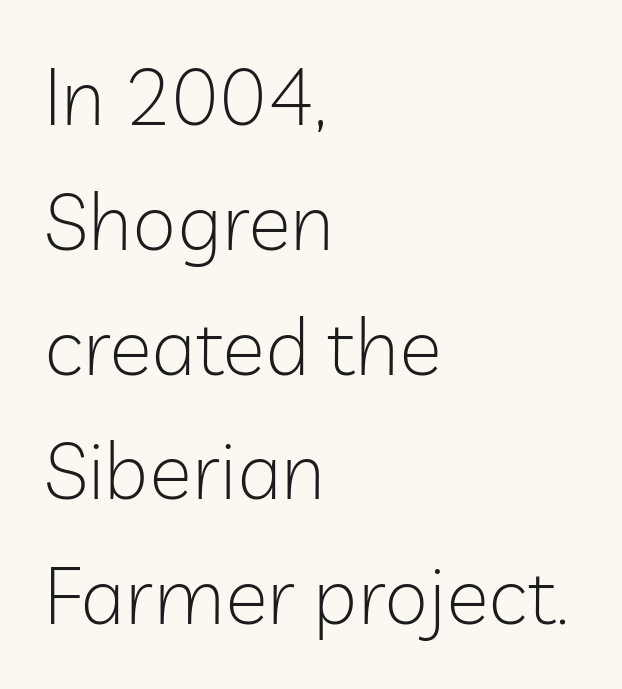
{"serif": "no", "italic": "no", "bold": "no", "weight": "light", "width": "normal", "stroke_contrast": "low", "x_height": "medium", "monospaced": "no", "underline": "no", "align": "left", "line_spacing": "normal", "line_spacing_ratio": 1.56, "letter_spacing": "normal", "letter_spacing_em": 0.0, "glyph_px": 80}
